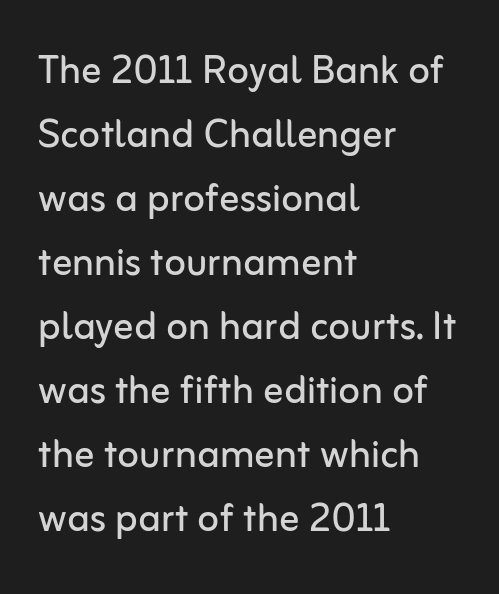
{"serif": "no", "italic": "no", "bold": "no", "weight": "regular", "width": "normal", "stroke_contrast": "low", "x_height": "medium", "monospaced": "no", "underline": "no", "align": "left", "line_spacing": "normal", "line_spacing_ratio": 1.28, "letter_spacing": "normal", "letter_spacing_em": 0.0, "glyph_px": 50}
